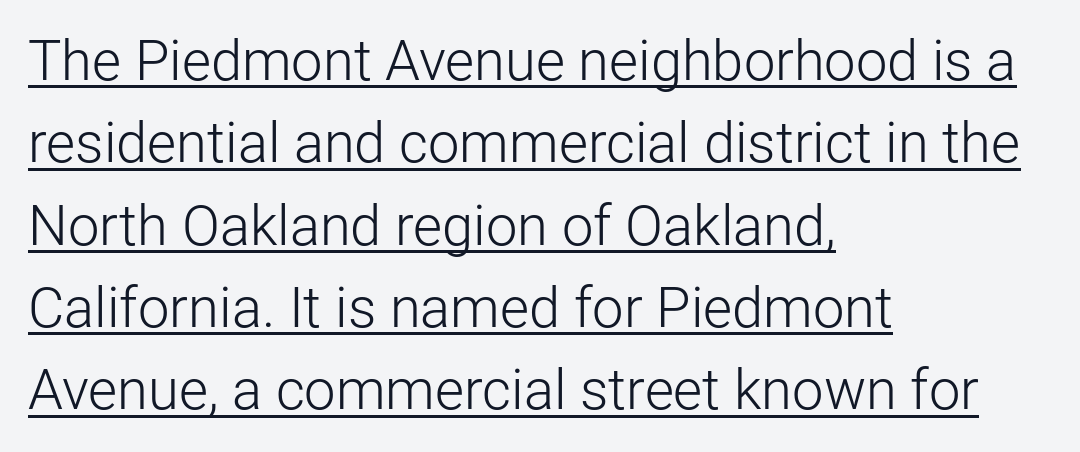
Has an underline been added? It has. The horizontal fit of the characters is conventional and even. A normal amount of white space separates one row of letters from the next. Every row of glyphs begins at an identical x-position on the left. No letter is thick-stroked: the sample isn't bold. Do the letters lean? They stand straight.
